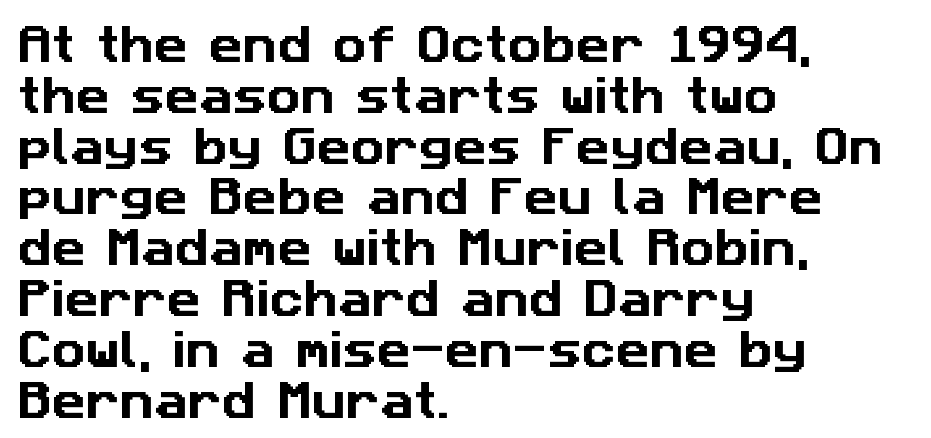
Q: Is the typeface a serif or a sans-serif typeface? A: Sans-serif.
Q: Is the text underlined? A: No.
Q: How is the paragraph aligned? A: Left-aligned.
Q: Is the spacing between letters normal or unusually wide? A: Normal.
Q: Width (condensed, normal, or wide)? A: Normal.
Q: Stroke contrast? A: Low.
Q: x-height? A: Medium.
Q: Monospaced? A: No.
